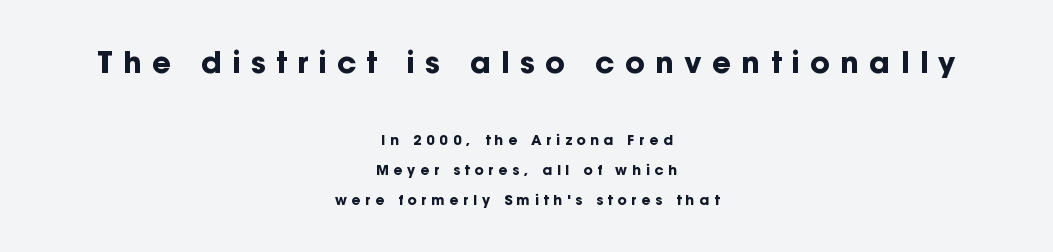
Check under the words: just untouched page. Heft: maximum for text — a bold. Vertically, the passage feels expansive, rows floating well apart. The lines are quadded center.
